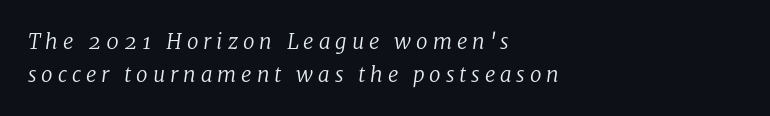
Weight class: somewhere from thin through regular. Emphasis-style slanted type is in use. Notice how the passage keeps a crisp vertical edge on the left only. Caption: expanded tracking, letters set apart. The space between consecutive lines is moderate.
